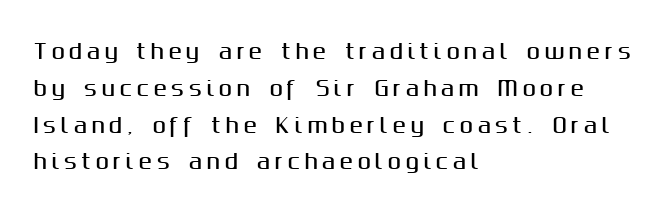
{"italic": "no", "underline": "no", "align": "left", "line_spacing_ratio": 1.84, "letter_spacing": "wide", "letter_spacing_em": 0.22, "glyph_px": 20}
